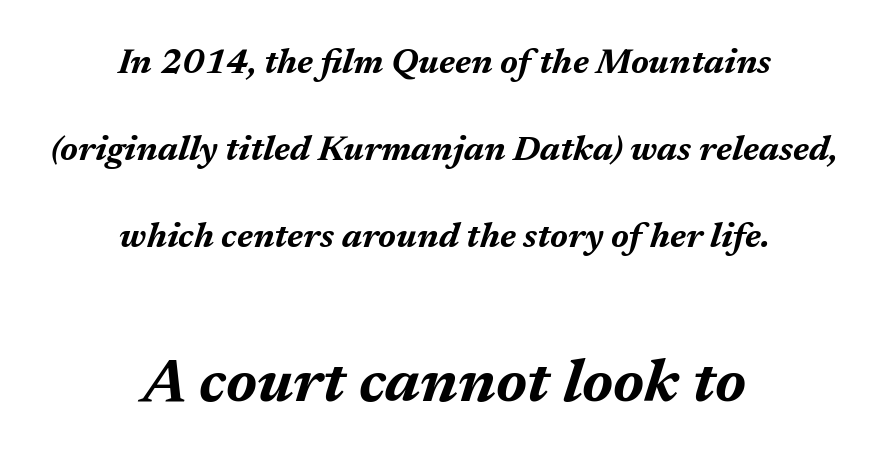
Designer's note — italics engaged. Leading is clearly above the norm, producing a sparse column. The rendering keeps characters at their native spacing. Spacing verdict: proportional, widths tailored to each character. Which chunk is bigger? The second one — the bottom block dwarfs the top. The foot of each line stays bare and open.
